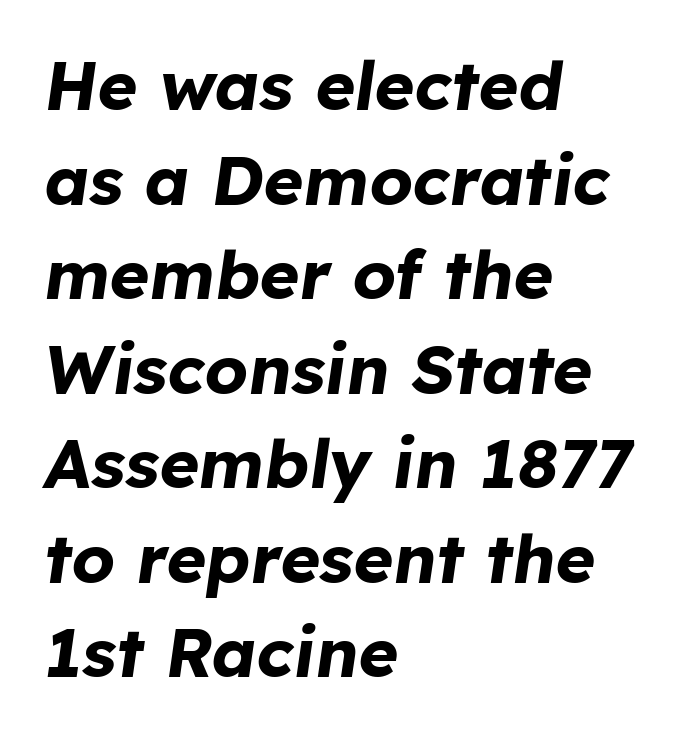
Just letters on the line, the space beneath them empty. The paragraph has a hard left edge and a soft right edge. Yep, that's italic — everything's leaning. The letters are bold, with thick, heavy strokes.
